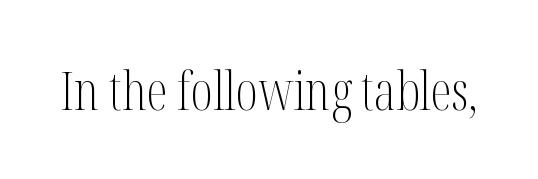
{"serif": "yes", "italic": "no", "bold": "no", "weight": "light", "width": "condensed", "stroke_contrast": "medium", "x_height": "medium", "monospaced": "no", "underline": "no", "letter_spacing": "normal", "letter_spacing_em": 0.0, "glyph_px": 53}
